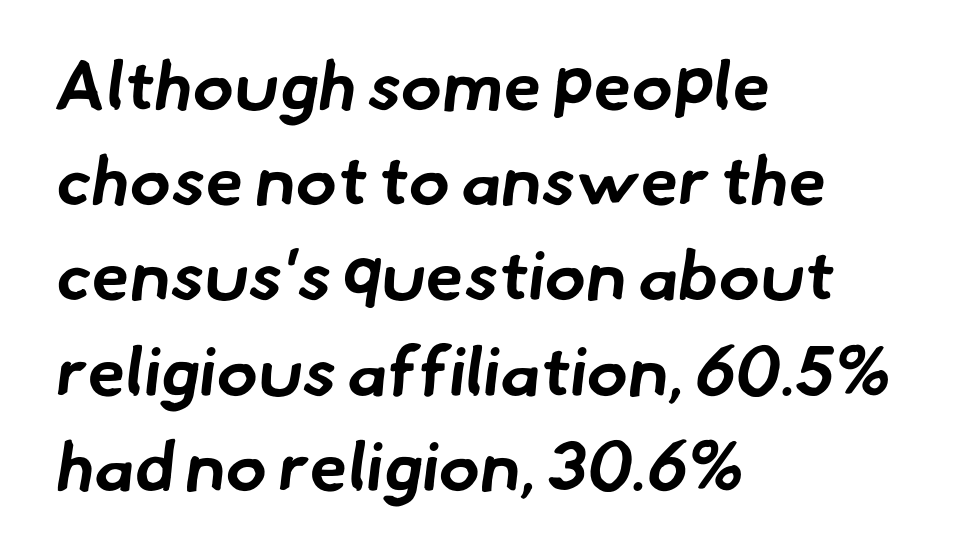
Regular leading. The typesetting leans heavy: a genuine bold. Here the designer chose a conventional face with non-uniform glyph widths. A student would call this left alignment; a typographer would say flush left, rag right. Check under the words: just untouched page. These lines keep a tight, regular rhythm from letter to letter.
